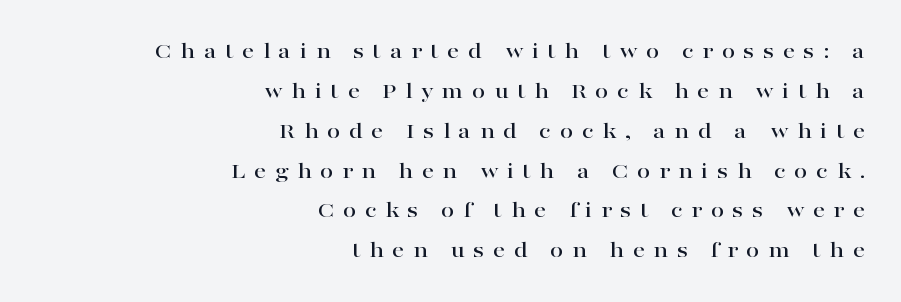
Do the letters lean? They stand straight. Anything drawn beneath the words? Only blank space. The rows are spaced the way most documents space them. Observe the wide spacing: letters keep a clear distance from each other. A student would call this right alignment; a typographer would say flush right, rag left.
